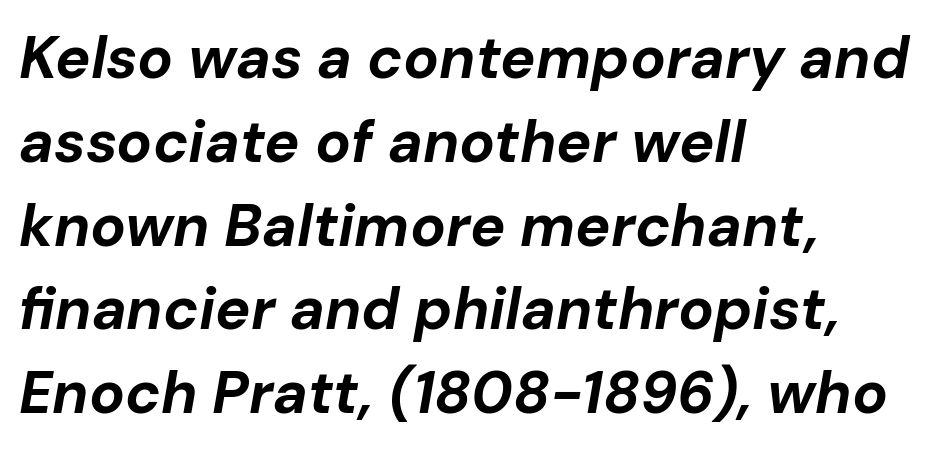
{"italic": "yes", "lean": "right", "slant_degrees": 10, "bold": "yes", "weight": "bold", "width": "normal", "stroke_contrast": "low", "x_height": "medium", "monospaced": "no", "underline": "no", "align": "left", "line_spacing": "normal", "line_spacing_ratio": 1.42, "letter_spacing": "normal", "letter_spacing_em": 0.0, "glyph_px": 59}
